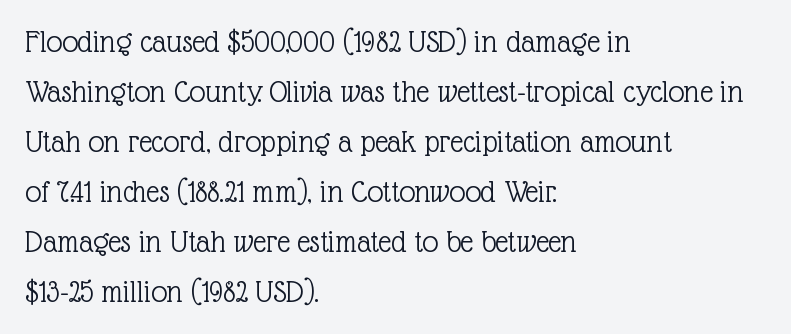
Q: Is the text bold? A: No.
Q: Is the text italic (slanted)? A: No, it is upright.
Q: Is the typeface a serif or a sans-serif typeface? A: Serif.
Q: Is the text underlined? A: No.
Q: How is the paragraph aligned? A: Left-aligned.
Q: Is the spacing between letters normal or unusually wide? A: Normal.
Q: Is the spacing between lines tight, normal or loose? A: Normal.
Q: Width (condensed, normal, or wide)? A: Normal.
Q: x-height? A: Medium.
Q: Monospaced? A: No.
